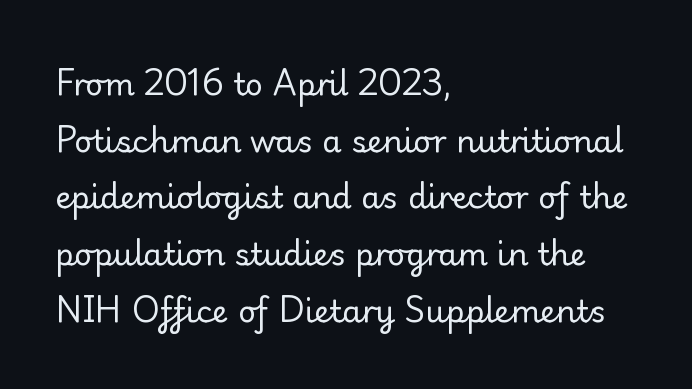
{"serif": "yes", "italic": "no", "bold": "no", "weight": "regular", "width": "normal", "stroke_contrast": "low", "x_height": "small", "monospaced": "no", "underline": "no", "align": "left", "line_spacing_ratio": 1.83, "letter_spacing": "normal", "letter_spacing_em": 0.0, "glyph_px": 31}
